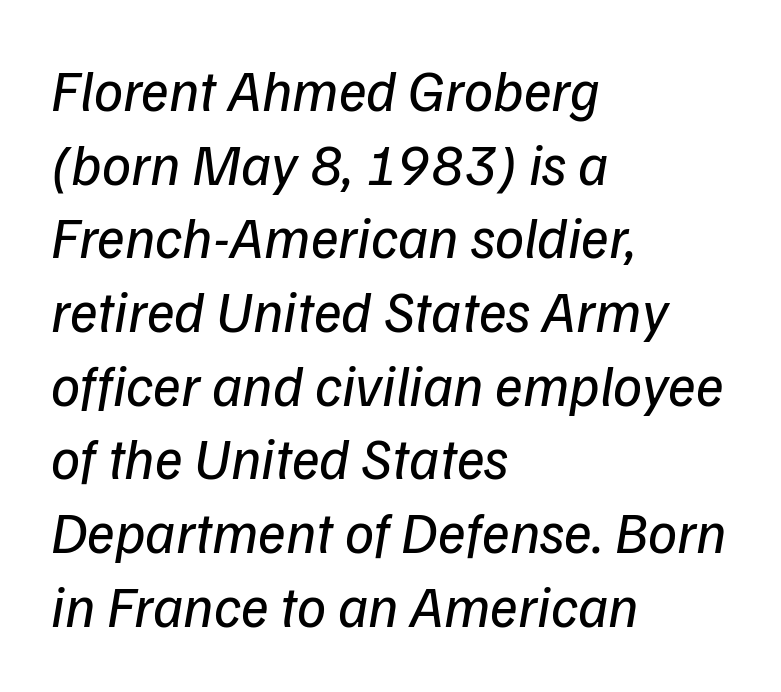
{"italic": "yes", "lean": "right", "slant_degrees": 9, "bold": "no", "weight": "regular", "width": "normal", "stroke_contrast": "low", "x_height": "medium", "monospaced": "no", "underline": "no", "align": "left", "line_spacing": "normal", "line_spacing_ratio": 1.27, "letter_spacing": "normal", "letter_spacing_em": 0.0, "glyph_px": 58}
